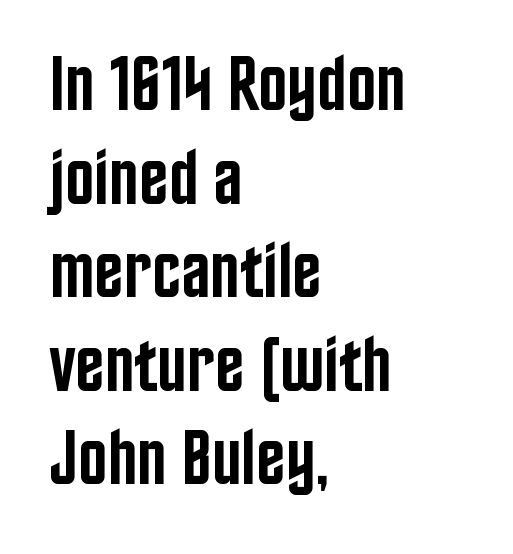
The type is set solid horizontally, with unmodified tracking. Is this a sans? Yes — the strokes have no serifs. Spacing verdict: proportional, widths tailored to each character. In terms of weight, the rendering is demibold, just under bold. Italic: no, the glyphs are upright roman.
